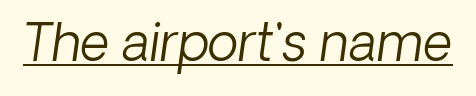
{"italic": "yes", "lean": "right", "slant_degrees": 8, "bold": "no", "weight": "light", "width": "normal", "stroke_contrast": "low", "x_height": "medium", "monospaced": "no", "underline": "yes", "letter_spacing": "normal", "letter_spacing_em": 0.0, "glyph_px": 51}
